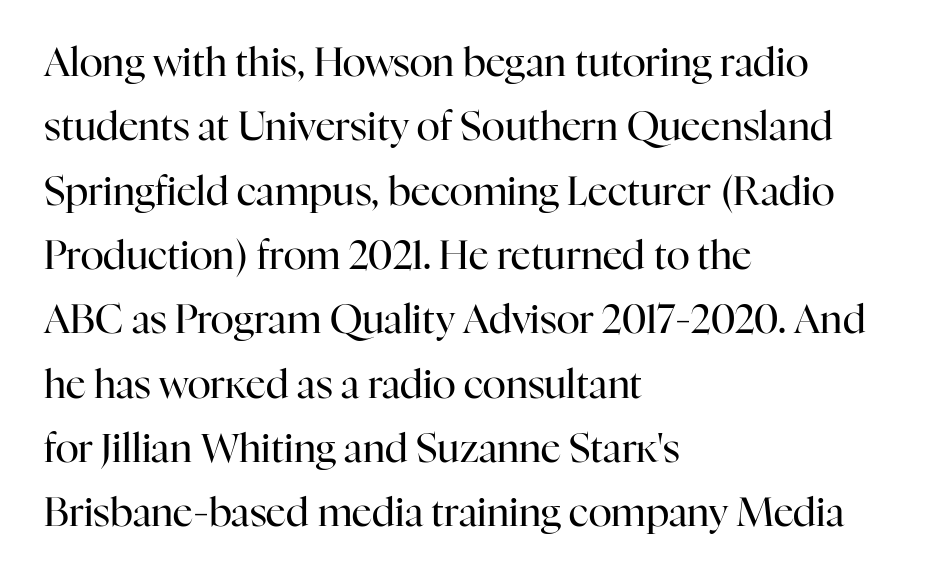
The image shows 39 px regular-weight serif type, upright; set left-aligned, normal line spacing (1.65x), normal letter spacing, not underlined; high stroke contrast and a medium x-height.
